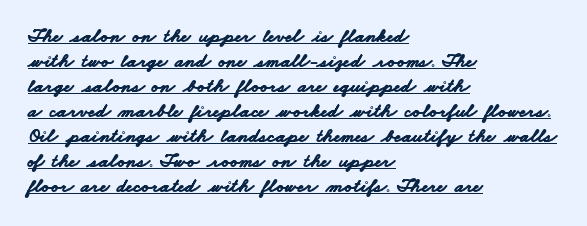
The image shows 20 px bold type; set left-aligned, normal line spacing (1.25x), normal letter spacing, underlined.
